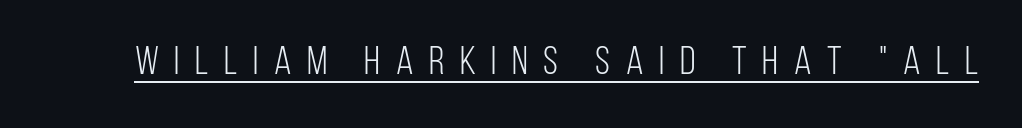
The image shows 40 px light, condensed sans-serif type, upright; set unusually wide letter spacing (+0.39 em), underlined; low stroke contrast and a large x-height.
